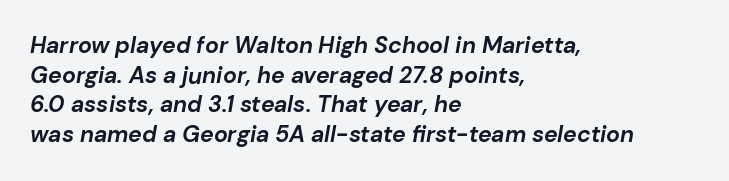
Q: Is the text bold? A: Yes.
Q: Is the text italic (slanted)? A: Yes, it leans right by about 10 degrees.
Q: Is the text underlined? A: No.
Q: How is the paragraph aligned? A: Left-aligned.
Q: Is the spacing between letters normal or unusually wide? A: Normal.
Q: Is the spacing between lines tight, normal or loose? A: Normal.
